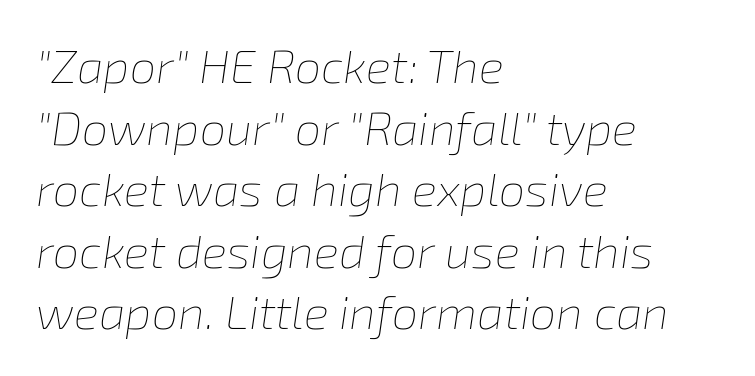
The image shows 47 px thin type, italic (leaning right); set left-aligned, normal line spacing (1.31x), normal letter spacing, not underlined; low stroke contrast and a medium x-height.
